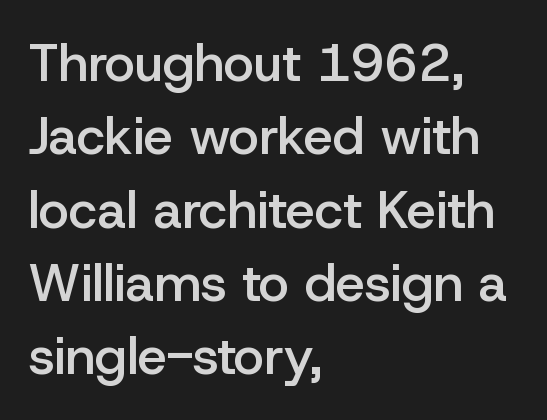
Q: Is the text bold? A: Semi-bold.
Q: Is the text italic (slanted)? A: No, it is upright.
Q: Is the typeface a serif or a sans-serif typeface? A: Sans-serif.
Q: Is the text underlined? A: No.
Q: How is the paragraph aligned? A: Left-aligned.
Q: Is the spacing between letters normal or unusually wide? A: Normal.
Q: Is the spacing between lines tight, normal or loose? A: Normal.
Q: Width (condensed, normal, or wide)? A: Normal.
Q: Stroke contrast? A: Low.
Q: x-height? A: Medium.
Q: Monospaced? A: No.
